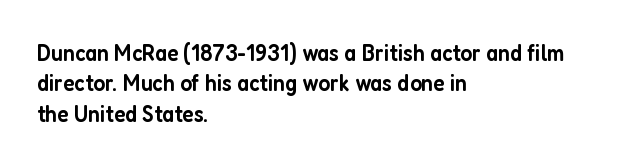
The image shows 24 px text type, upright; set left-aligned, normal line spacing (1.27x), normal letter spacing, not underlined.
